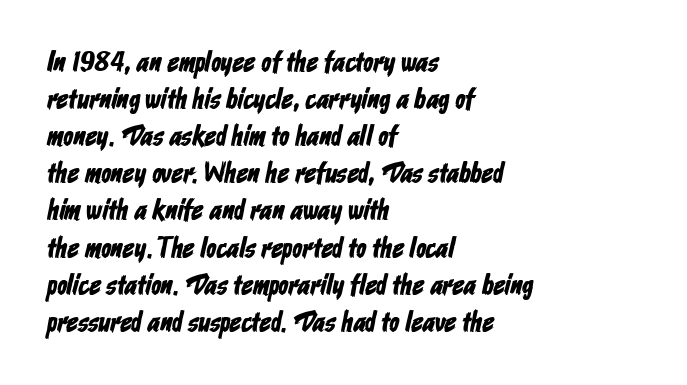
{"serif": "no", "width": "condensed", "stroke_contrast": "low", "x_height": "medium", "monospaced": "no", "underline": "no", "align": "left", "line_spacing": "normal", "line_spacing_ratio": 1.28, "letter_spacing": "normal", "letter_spacing_em": 0.0, "glyph_px": 29}
